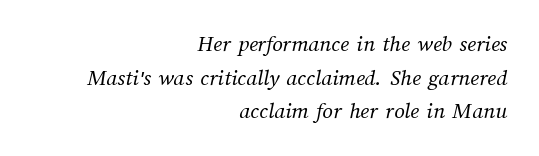
{"bold": "no", "underline": "no", "align": "right", "line_spacing": "normal", "line_spacing_ratio": 1.46, "letter_spacing": "normal", "letter_spacing_em": 0.0, "glyph_px": 23}
